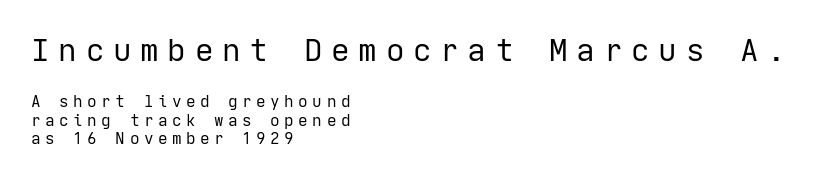
The image shows 31 px regular-weight sans-serif type, upright; set left-aligned, tight line spacing (1.15x), unusually wide letter spacing (+0.28 em), not underlined; the first (top) block is 1.94x larger; low stroke contrast and a medium x-height.
